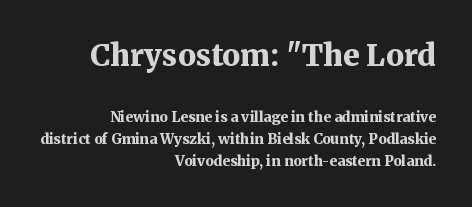
Visually the block forms a straight wall on the right and a jagged coastline on the left. Does extra space separate the letters? No, they use regular spacing. Any mark beneath the type? The region is blank. Its strokes are broad and dark, the hallmark of bold type. Vertically, the passage feels balanced, rows spaced as you'd expect. The rendering uses natural spacing where letterforms have individual widths.
